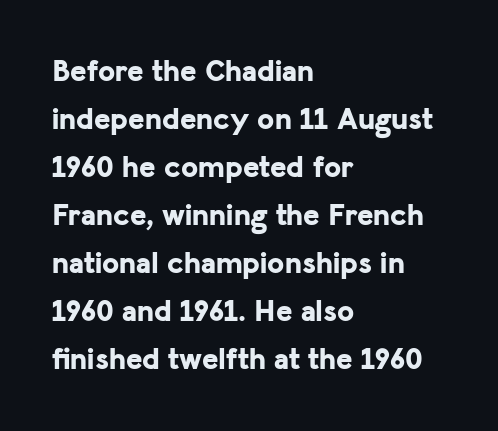
The image shows 31 px bold sans-serif type, upright; set left-aligned, normal line spacing (1.55x), normal letter spacing, not underlined; low stroke contrast and a medium x-height.
